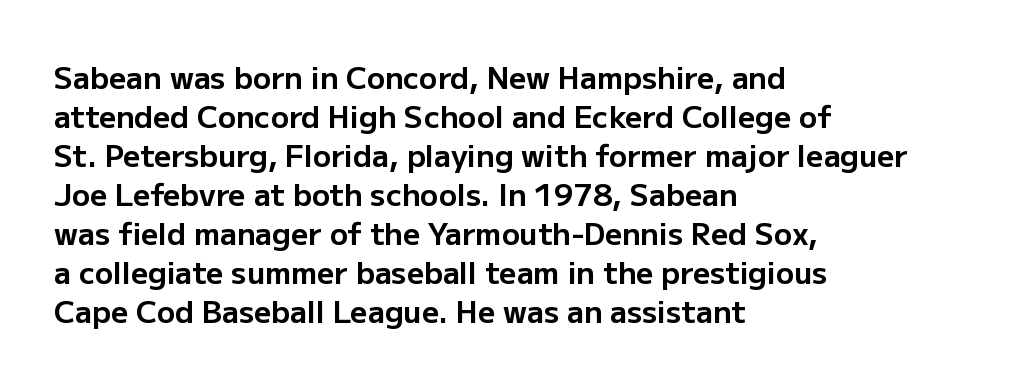
Heavy, bold letterforms. If you drew a ruler down the left edge, every line would touch it. Short note: letters normally spaced. Unlike italic type, these characters show no tilt at all. The letters advance in unequal steps, a hallmark of proportional type. The lines sit at an ordinary, default distance from one another.
